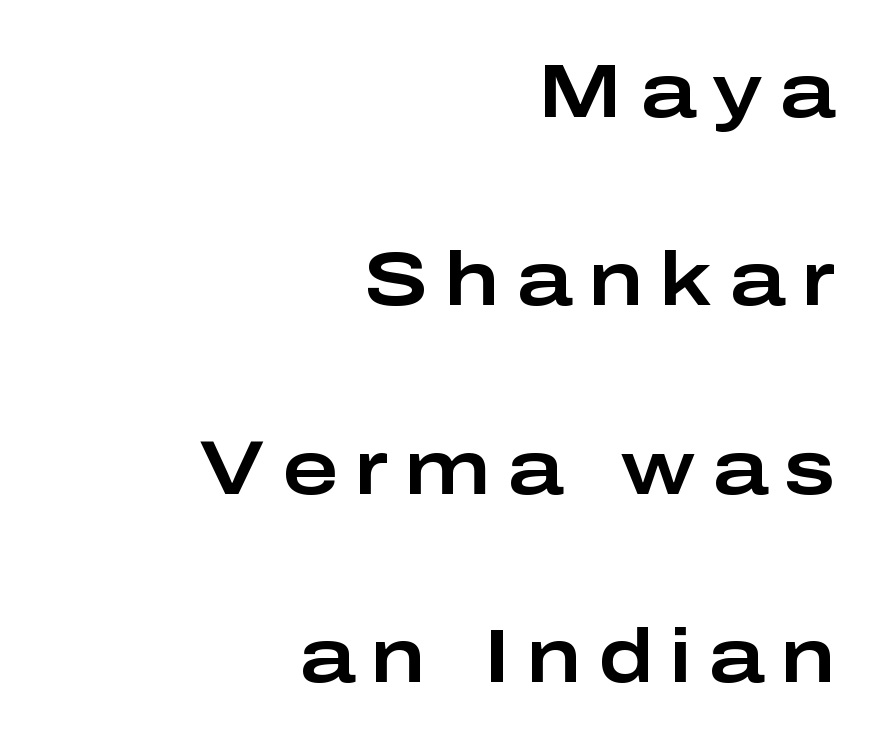
The image shows 76 px wide sans-serif type, upright; set right-aligned, loose line spacing (2.48x), unusually wide letter spacing (+0.22 em), not underlined; low stroke contrast and a medium x-height.
